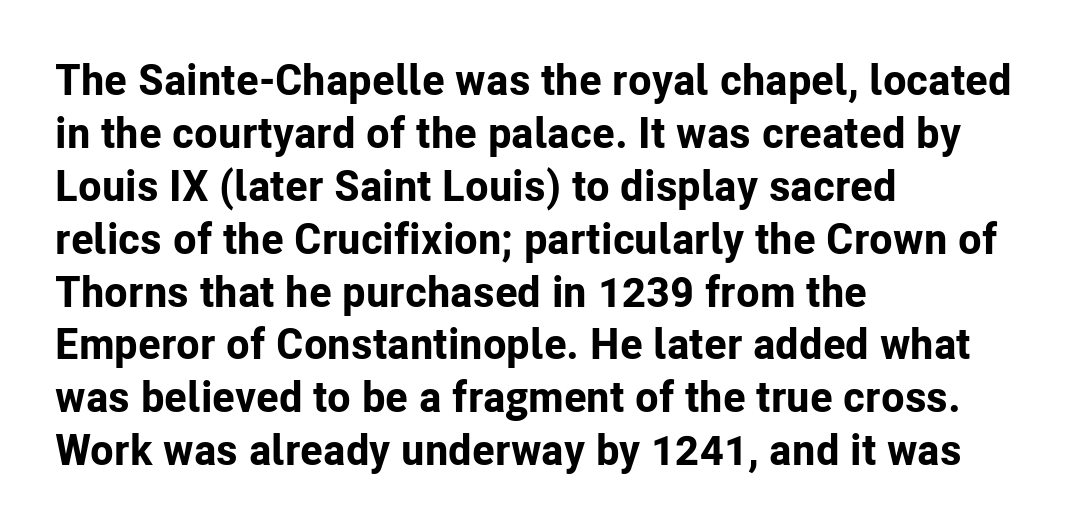
Q: Is the text bold? A: Yes.
Q: Is the text italic (slanted)? A: No, it is upright.
Q: Is the typeface a serif or a sans-serif typeface? A: Sans-serif.
Q: Is the text underlined? A: No.
Q: How is the paragraph aligned? A: Left-aligned.
Q: Is the spacing between letters normal or unusually wide? A: Normal.
Q: Width (condensed, normal, or wide)? A: Normal.
Q: Stroke contrast? A: Low.
Q: x-height? A: Medium.
Q: Monospaced? A: No.
